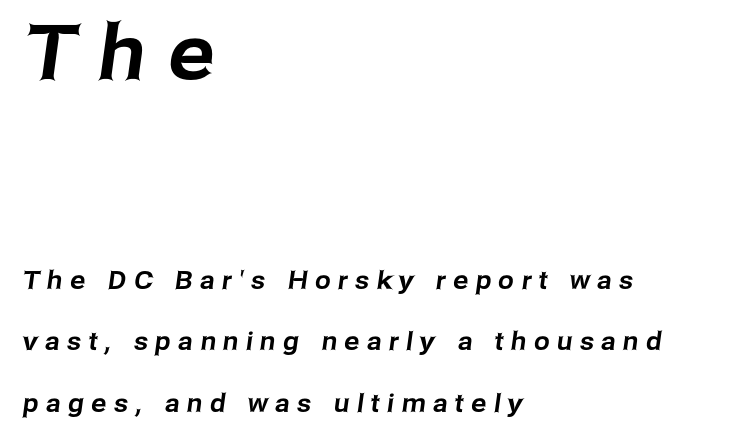
{"serif": "no", "width": "normal", "stroke_contrast": "low", "x_height": "medium", "monospaced": "no", "underline": "no", "align": "left", "line_spacing": "loose", "line_spacing_ratio": 2.46, "letter_spacing": "wide", "letter_spacing_em": 0.3, "larger_block": "first", "size_ratio": 3.04, "glyph_px": 76}
